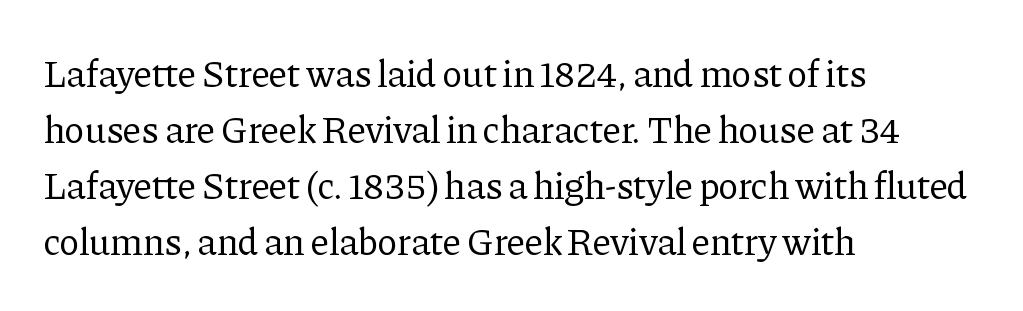
Q: Is the text bold? A: No.
Q: Is the text italic (slanted)? A: No, it is upright.
Q: Is the typeface a serif or a sans-serif typeface? A: Serif.
Q: Is the text underlined? A: No.
Q: How is the paragraph aligned? A: Left-aligned.
Q: Is the spacing between letters normal or unusually wide? A: Normal.
Q: Is the spacing between lines tight, normal or loose? A: Normal.
Q: Width (condensed, normal, or wide)? A: Normal.
Q: Stroke contrast? A: Low.
Q: x-height? A: Medium.
Q: Monospaced? A: No.
